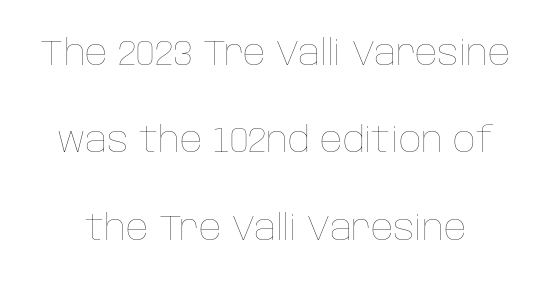
Q: Is the text bold? A: No.
Q: Is the text italic (slanted)? A: No, it is upright.
Q: Is the text underlined? A: No.
Q: Is the spacing between letters normal or unusually wide? A: Normal.
Q: Is the spacing between lines tight, normal or loose? A: Loose.
Q: Width (condensed, normal, or wide)? A: Normal.
Q: Stroke contrast? A: Low.
Q: x-height? A: Large.
Q: Monospaced? A: No.
